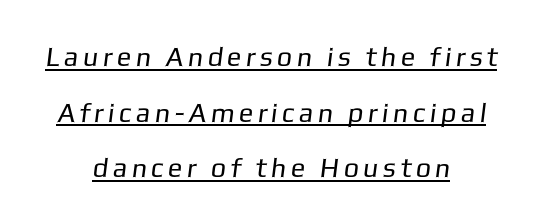
Q: Is the text bold? A: No.
Q: Is the text underlined? A: Yes.
Q: How is the paragraph aligned? A: Centered.
Q: Is the spacing between lines tight, normal or loose? A: Loose.
